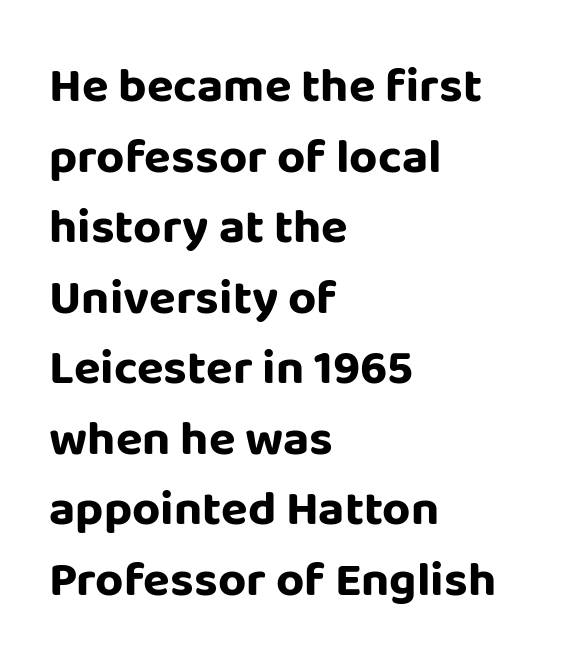
{"serif": "no", "italic": "no", "bold": "yes", "weight": "bold", "width": "normal", "stroke_contrast": "low", "x_height": "large", "monospaced": "no", "underline": "no", "align": "left", "line_spacing": "normal", "line_spacing_ratio": 1.44, "letter_spacing": "normal", "letter_spacing_em": 0.0, "glyph_px": 49}
